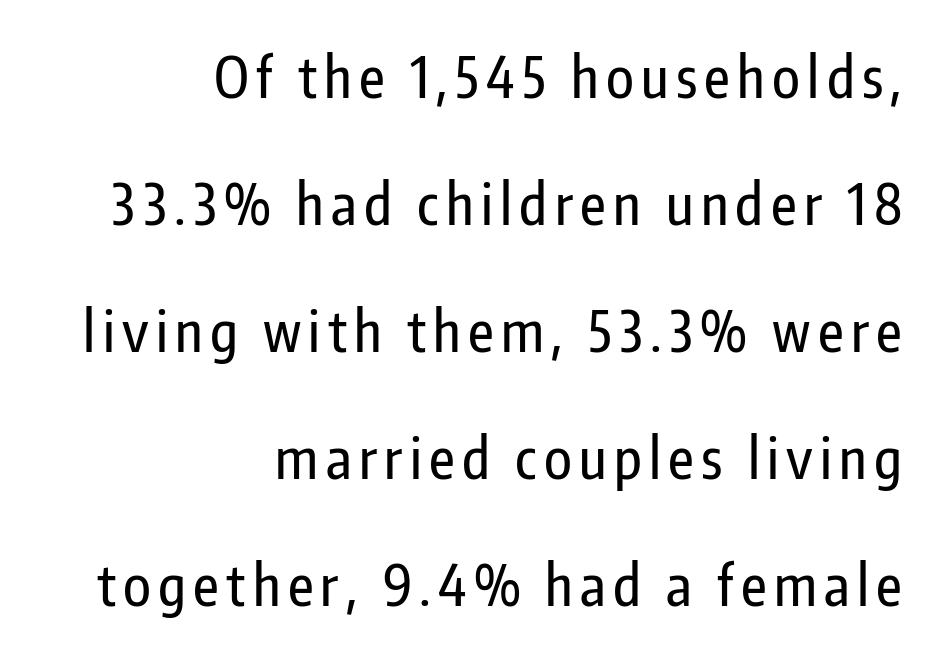
The image shows 56 px condensed sans-serif type, upright; set right-aligned, loose line spacing (2.27x), not underlined; low stroke contrast and a medium x-height.
